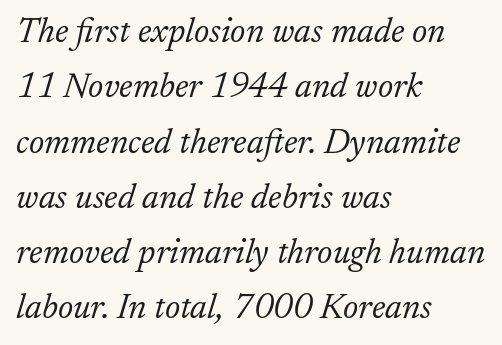
{"serif": "yes", "italic": "yes", "lean": "right", "slant_degrees": 17, "bold": "no", "weight": "light", "width": "normal", "stroke_contrast": "low", "x_height": "small", "monospaced": "no", "underline": "no", "align": "left", "line_spacing": "normal", "line_spacing_ratio": 1.58, "letter_spacing": "normal", "letter_spacing_em": 0.0, "glyph_px": 35}
